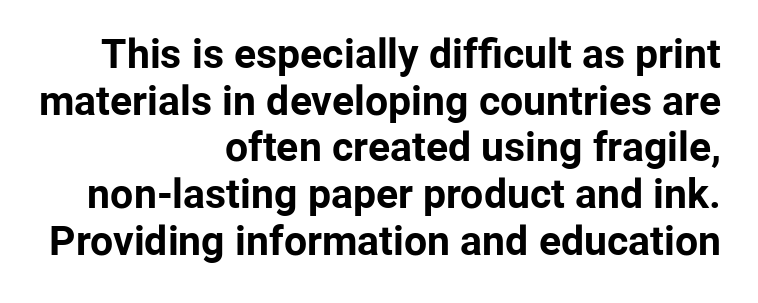
The image shows 41 px bold sans-serif type, upright; set right-aligned, tight line spacing (1.14x), normal letter spacing, not underlined; low stroke contrast and a medium x-height.
